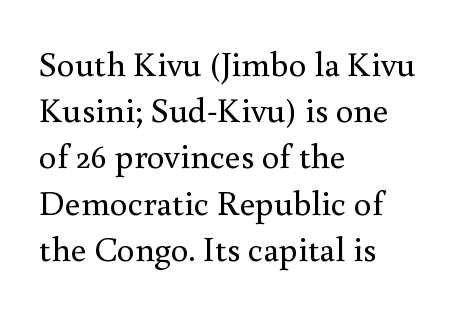
{"serif": "yes", "italic": "no", "bold": "no", "weight": "regular", "width": "normal", "stroke_contrast": "medium", "x_height": "small", "monospaced": "no", "underline": "no", "align": "left", "line_spacing": "normal", "line_spacing_ratio": 1.32, "letter_spacing": "normal", "letter_spacing_em": 0.0, "glyph_px": 35}
